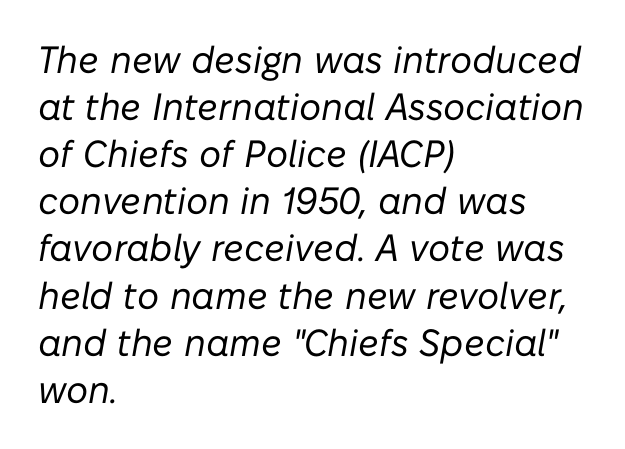
Q: Is the text bold? A: No.
Q: Is the text italic (slanted)? A: Yes, it leans right by about 10 degrees.
Q: Is the text underlined? A: No.
Q: How is the paragraph aligned? A: Left-aligned.
Q: Is the spacing between letters normal or unusually wide? A: Normal.
Q: Width (condensed, normal, or wide)? A: Normal.
Q: Stroke contrast? A: Low.
Q: x-height? A: Medium.
Q: Monospaced? A: No.
